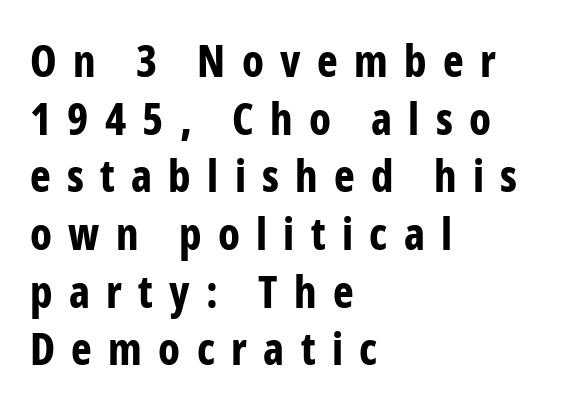
Q: Is the text bold? A: Yes.
Q: Is the text italic (slanted)? A: No, it is upright.
Q: Is the typeface a serif or a sans-serif typeface? A: Sans-serif.
Q: Is the text underlined? A: No.
Q: How is the paragraph aligned? A: Left-aligned.
Q: Is the spacing between letters normal or unusually wide? A: Unusually wide.
Q: Is the spacing between lines tight, normal or loose? A: Normal.
Q: Width (condensed, normal, or wide)? A: Condensed.
Q: Stroke contrast? A: Low.
Q: x-height? A: Medium.
Q: Monospaced? A: No.
